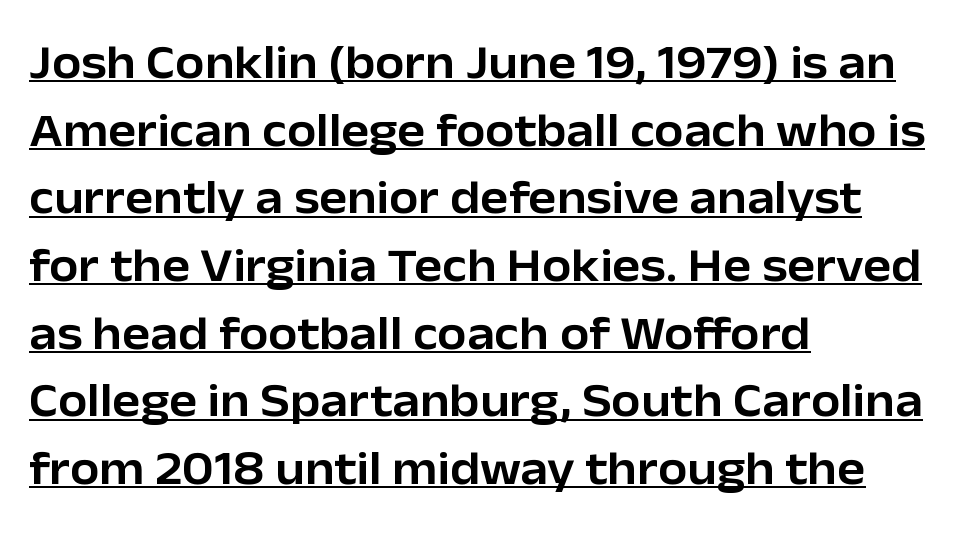
{"serif": "no", "italic": "no", "width": "normal", "stroke_contrast": "low", "x_height": "medium", "monospaced": "no", "underline": "yes", "align": "left", "line_spacing": "normal", "line_spacing_ratio": 1.44, "letter_spacing": "normal", "letter_spacing_em": 0.0, "glyph_px": 47}
